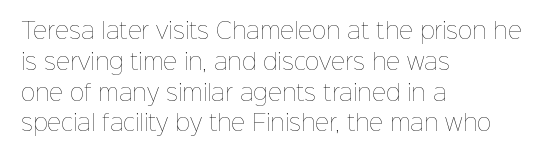
Q: Is the text bold? A: No.
Q: Is the text italic (slanted)? A: No, it is upright.
Q: Is the text underlined? A: No.
Q: How is the paragraph aligned? A: Left-aligned.
Q: Is the spacing between letters normal or unusually wide? A: Normal.
Q: Is the spacing between lines tight, normal or loose? A: Normal.
